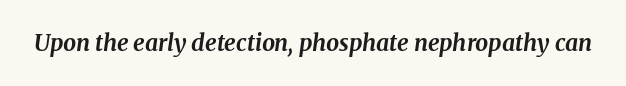
Q: Is the text bold? A: Yes.
Q: Is the text italic (slanted)? A: Yes, it leans right by about 8 degrees.
Q: Is the text underlined? A: No.
Q: Is the spacing between letters normal or unusually wide? A: Normal.
